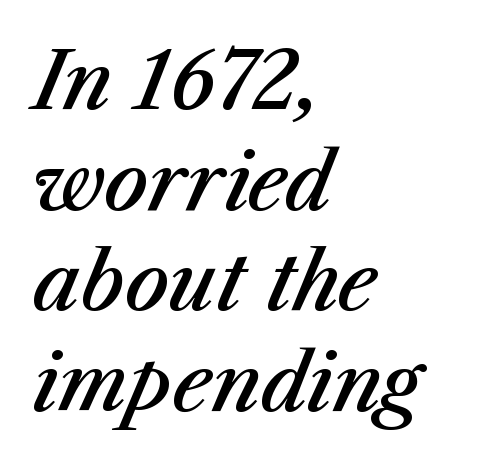
{"italic": "yes", "lean": "right", "slant_degrees": 23, "bold": "semi", "weight": "semibold", "width": "normal", "stroke_contrast": "medium", "x_height": "medium", "monospaced": "no", "underline": "no", "align": "left", "line_spacing": "normal", "line_spacing_ratio": 1.29, "letter_spacing": "normal", "letter_spacing_em": 0.0, "glyph_px": 78}
